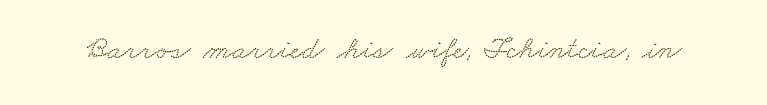
The image shows 32 px wide type; set normal letter spacing, not underlined; low stroke contrast and a small x-height.
